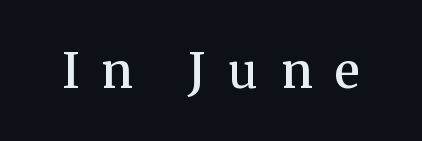
Q: Is the text bold? A: Semi-bold.
Q: Is the text italic (slanted)? A: No, it is upright.
Q: Is the typeface a serif or a sans-serif typeface? A: Serif.
Q: Is the text underlined? A: No.
Q: Is the spacing between letters normal or unusually wide? A: Unusually wide.
Q: Width (condensed, normal, or wide)? A: Normal.
Q: Stroke contrast? A: Medium.
Q: x-height? A: Medium.
Q: Monospaced? A: No.
